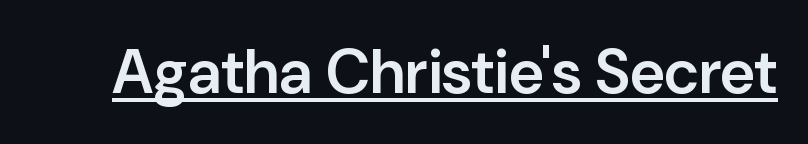
{"serif": "no", "italic": "no", "bold": "semi", "weight": "semibold", "width": "normal", "stroke_contrast": "low", "x_height": "medium", "monospaced": "no", "underline": "yes", "letter_spacing": "normal", "letter_spacing_em": 0.0, "glyph_px": 62}
